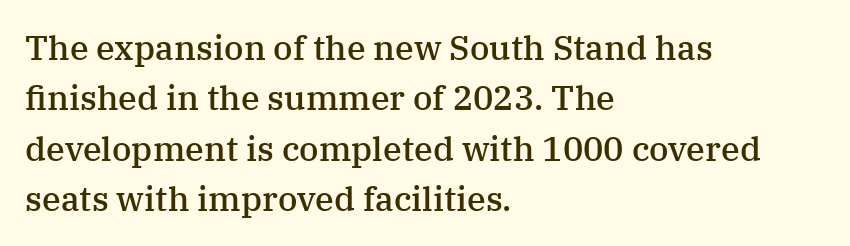
{"serif": "yes", "italic": "no", "bold": "semi", "weight": "semibold", "width": "normal", "stroke_contrast": "medium", "x_height": "medium", "monospaced": "no", "underline": "no", "align": "left", "line_spacing": "normal", "line_spacing_ratio": 1.48, "letter_spacing": "normal", "letter_spacing_em": 0.0, "glyph_px": 34}
